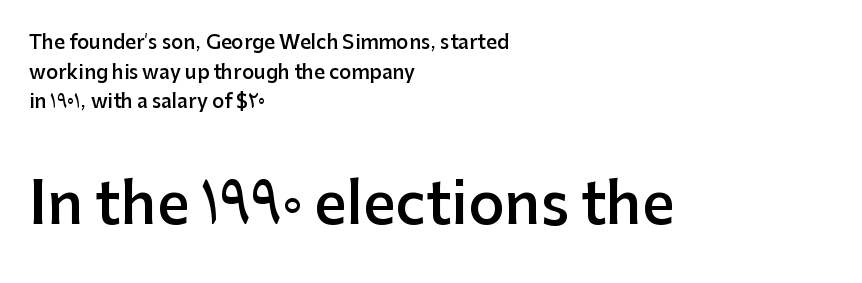
The image shows 57 px semibold sans-serif type, upright; set left-aligned, normal line spacing (1.56x), normal letter spacing, not underlined; the second (bottom) block is 3.0x larger; low stroke contrast and a medium x-height.
